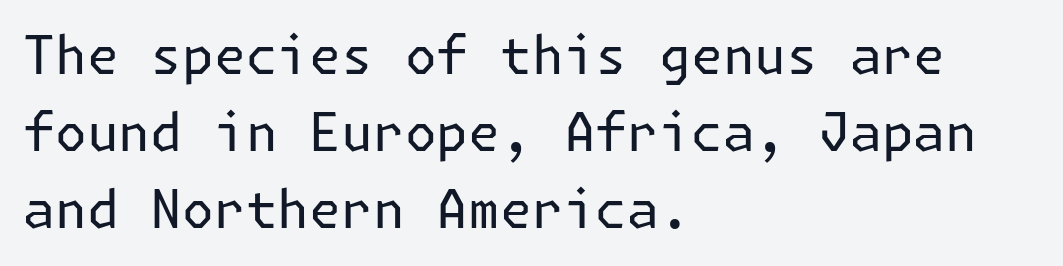
The image shows 53 px regular-weight sans-serif type, upright; set left-aligned, normal line spacing (1.45x), normal letter spacing, not underlined; low stroke contrast and a medium x-height.
